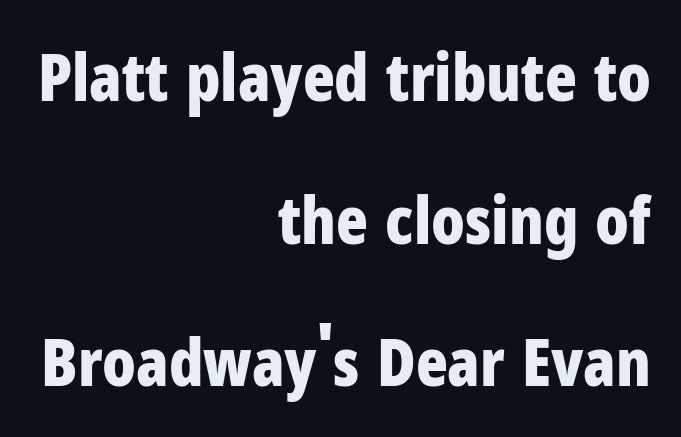
The paragraph has a hard right edge and a soft left edge. Is this a sans? Yes — the strokes have no serifs. Summary of vertical rhythm: relaxed, with wide interline spacing. Upright lettering throughout. Nobody drew a line under any word here. Tracking value appears to be zero — textbook default spacing.
